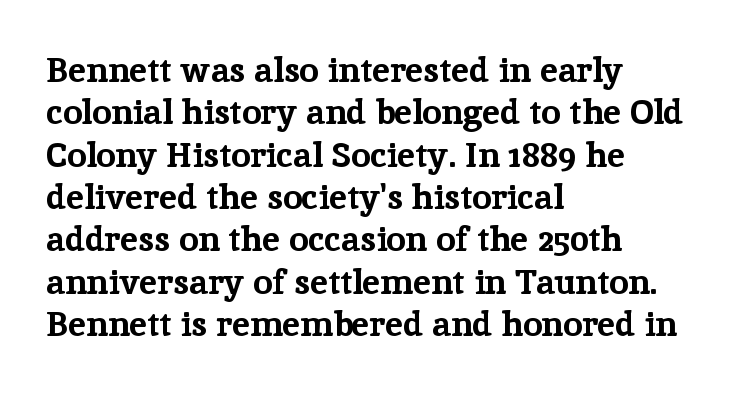
{"serif": "yes", "italic": "no", "bold": "yes", "weight": "bold", "width": "normal", "stroke_contrast": "low", "x_height": "medium", "monospaced": "no", "underline": "no", "align": "left", "line_spacing_ratio": 1.21, "letter_spacing": "normal", "letter_spacing_em": 0.0, "glyph_px": 35}
